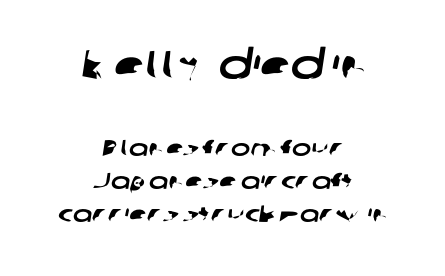
The image shows 40 px wide sans-serif type; set centered, normal line spacing (1.44x), normal letter spacing, not underlined; the first (top) block is 1.74x larger; low stroke contrast and a medium x-height.
